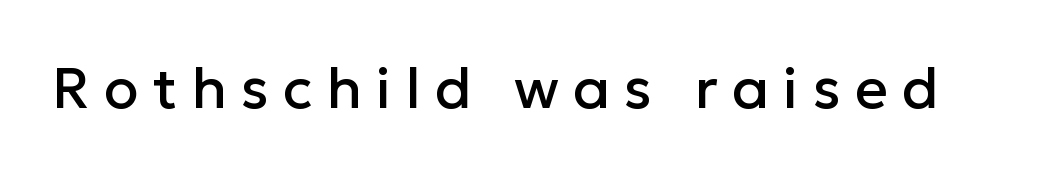
Q: Is the text italic (slanted)? A: No, it is upright.
Q: Is the typeface a serif or a sans-serif typeface? A: Sans-serif.
Q: Is the text underlined? A: No.
Q: Is the spacing between letters normal or unusually wide? A: Unusually wide.
Q: Width (condensed, normal, or wide)? A: Normal.
Q: Stroke contrast? A: Low.
Q: x-height? A: Medium.
Q: Monospaced? A: No.
